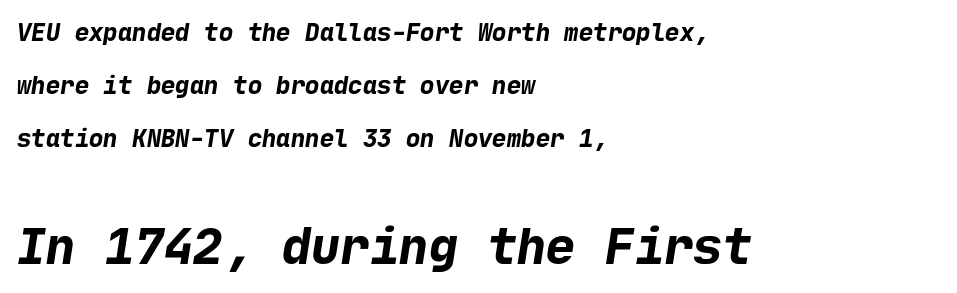
Q: Is the text bold? A: Yes.
Q: Is the typeface a serif or a sans-serif typeface? A: Sans-serif.
Q: Is the text underlined? A: No.
Q: How is the paragraph aligned? A: Left-aligned.
Q: Is the spacing between letters normal or unusually wide? A: Normal.
Q: Is the spacing between lines tight, normal or loose? A: Loose.
Q: Which block of text is set in a larger size, the first (top) or the second (bottom)? A: The second (bottom) one.
Q: Width (condensed, normal, or wide)? A: Normal.
Q: Stroke contrast? A: Low.
Q: x-height? A: Medium.
